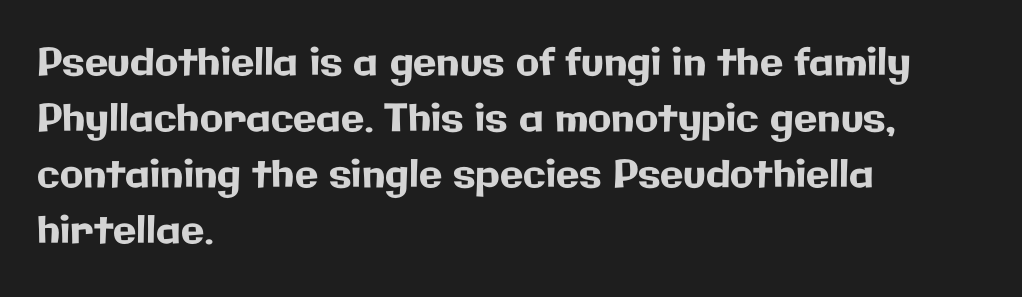
Default kerning and tracking; the words read as compact shapes. The characters display no serif detailing; their extremities are plain. If you drew a line through each stem, it would be perfectly vertical. Clear beneath every line of the passage. Is there much room between lines? A standard amount, neither cramped nor airy. Short and long lines alike share a common starting point at left.
